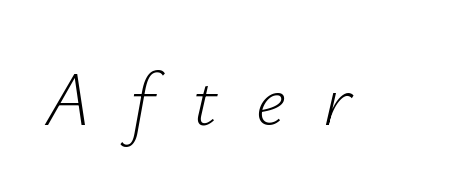
{"italic": "yes", "lean": "right", "slant_degrees": 12, "bold": "no", "weight": "light", "width": "normal", "stroke_contrast": "low", "x_height": "small", "monospaced": "no", "underline": "no", "letter_spacing": "wide", "letter_spacing_em": 0.5, "glyph_px": 76}
